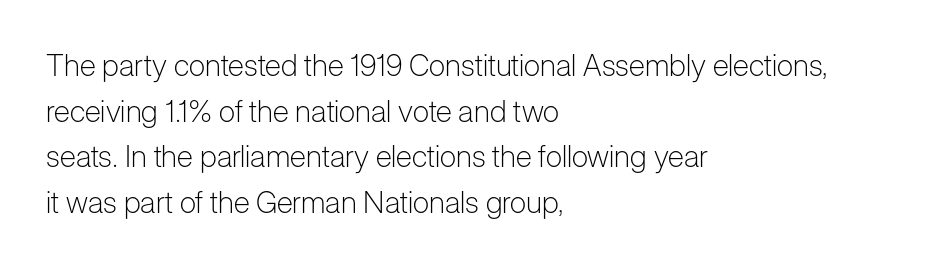
{"serif": "no", "italic": "no", "bold": "no", "weight": "light", "width": "normal", "stroke_contrast": "low", "x_height": "medium", "monospaced": "no", "underline": "no", "align": "left", "line_spacing": "normal", "line_spacing_ratio": 1.52, "letter_spacing": "normal", "letter_spacing_em": 0.0, "glyph_px": 30}
